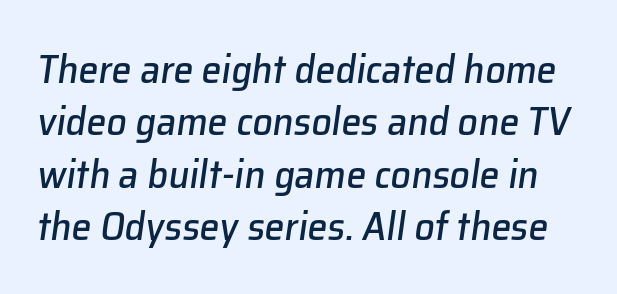
The image shows 40 px text type, italic (leaning right); set normal line spacing (1.31x), normal letter spacing, not underlined; low stroke contrast and a medium x-height.
